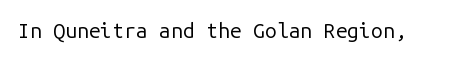
Q: Is the text bold? A: No.
Q: Is the text italic (slanted)? A: No, it is upright.
Q: Is the text underlined? A: No.
Q: Is the spacing between letters normal or unusually wide? A: Normal.
